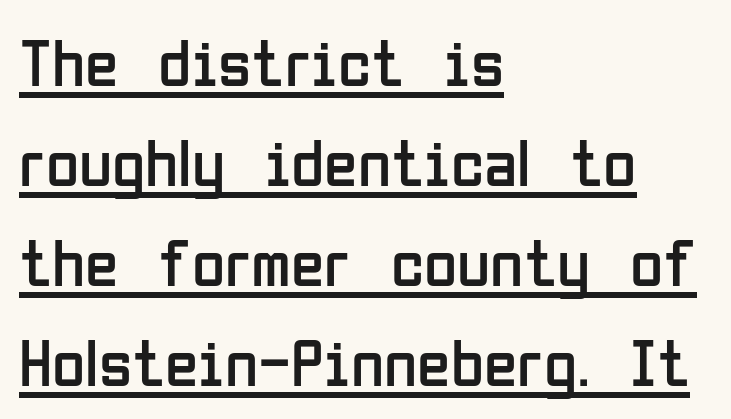
Q: Is the text bold? A: No.
Q: Is the text italic (slanted)? A: No, it is upright.
Q: Is the typeface a serif or a sans-serif typeface? A: Sans-serif.
Q: Is the text underlined? A: Yes.
Q: How is the paragraph aligned? A: Left-aligned.
Q: Is the spacing between letters normal or unusually wide? A: Normal.
Q: Is the spacing between lines tight, normal or loose? A: Normal.
Q: Width (condensed, normal, or wide)? A: Condensed.
Q: Stroke contrast? A: Low.
Q: x-height? A: Medium.
Q: Monospaced? A: No.
